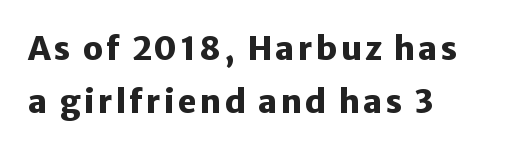
The vertical gap from one line to the next is medium. Is the type bold? Yes — the strokes are clearly thick and heavy. This sample uses an upright cut, with every glyph sitting square on the baseline. The type family on display is of the sans-serif kind. This sample has the flowing, uneven cadence of proportional lettering. Letters rest on an invisible, unmarked baseline.
